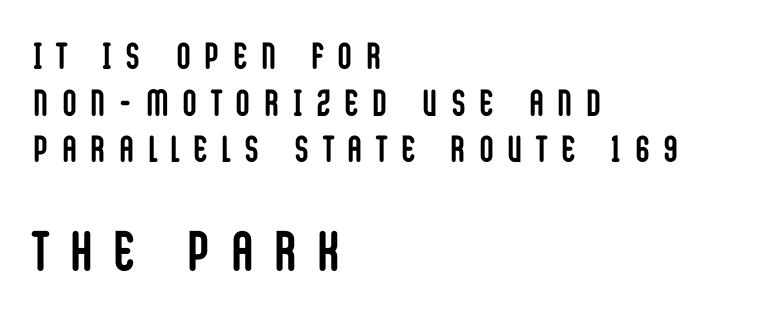
{"serif": "no", "italic": "no", "bold": "yes", "weight": "semibold", "width": "condensed", "stroke_contrast": "low", "x_height": "large", "monospaced": "no", "underline": "no", "align": "left", "line_spacing": "normal", "line_spacing_ratio": 1.26, "letter_spacing": "wide", "letter_spacing_em": 0.41, "larger_block": "second", "size_ratio": 1.51, "glyph_px": 56}
